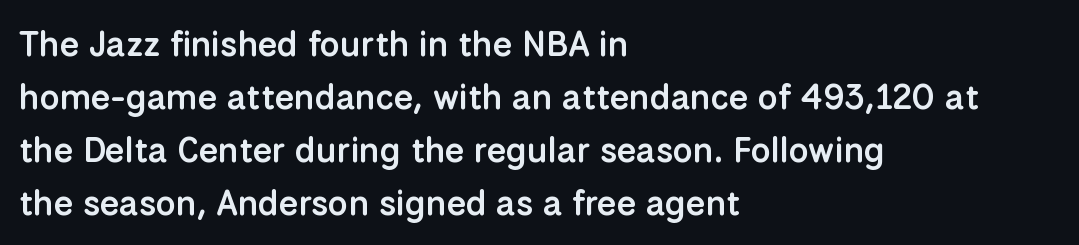
Q: Is the text bold? A: Semi-bold.
Q: Is the text italic (slanted)? A: No, it is upright.
Q: Is the typeface a serif or a sans-serif typeface? A: Sans-serif.
Q: Is the text underlined? A: No.
Q: How is the paragraph aligned? A: Left-aligned.
Q: Is the spacing between letters normal or unusually wide? A: Normal.
Q: Is the spacing between lines tight, normal or loose? A: Normal.
Q: Width (condensed, normal, or wide)? A: Normal.
Q: Stroke contrast? A: Low.
Q: x-height? A: Medium.
Q: Monospaced? A: No.
